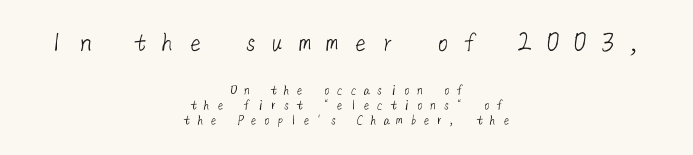
Only glyphs here, with clear space below each row. These lines huddle together more closely than default settings would place them. Grotesque or geometric, the face here clearly has no serifs. Stroke thickness stays within the range of a standard reading face or lighter. Compared with typical body copy, the letter spacing here is much looser. The composition opens big and finishes small.
